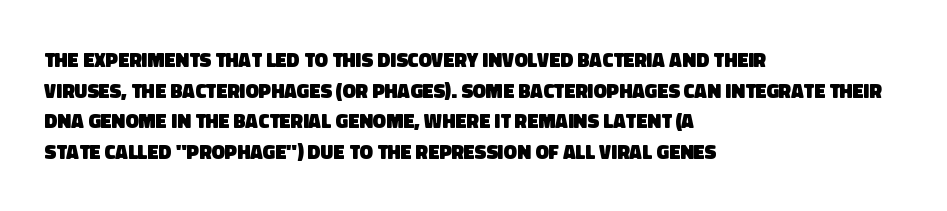
The image shows 20 px bold type; set left-aligned, normal line spacing (1.53x), normal letter spacing, not underlined.
